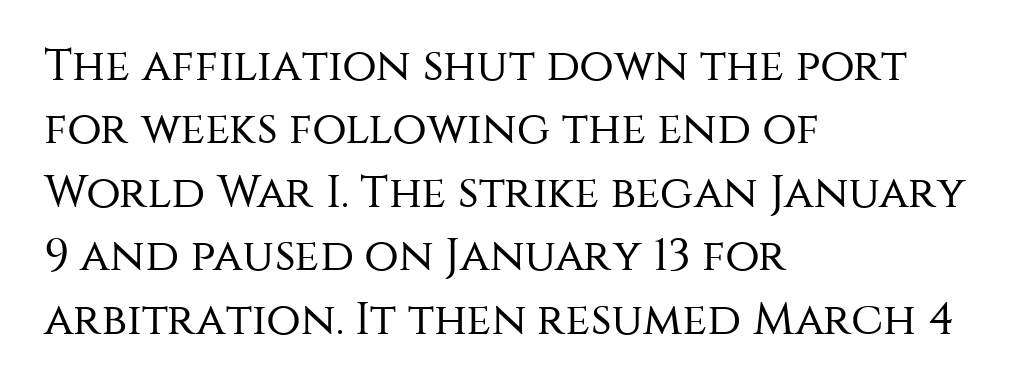
The image shows 45 px regular-weight sans-serif type, upright; set left-aligned, normal line spacing (1.41x), normal letter spacing, not underlined; medium stroke contrast and a large x-height.
